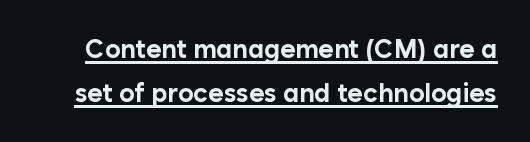
{"italic": "no", "bold": "yes", "underline": "yes", "line_spacing": "normal", "line_spacing_ratio": 1.69, "letter_spacing": "normal", "letter_spacing_em": 0.0, "glyph_px": 26}
